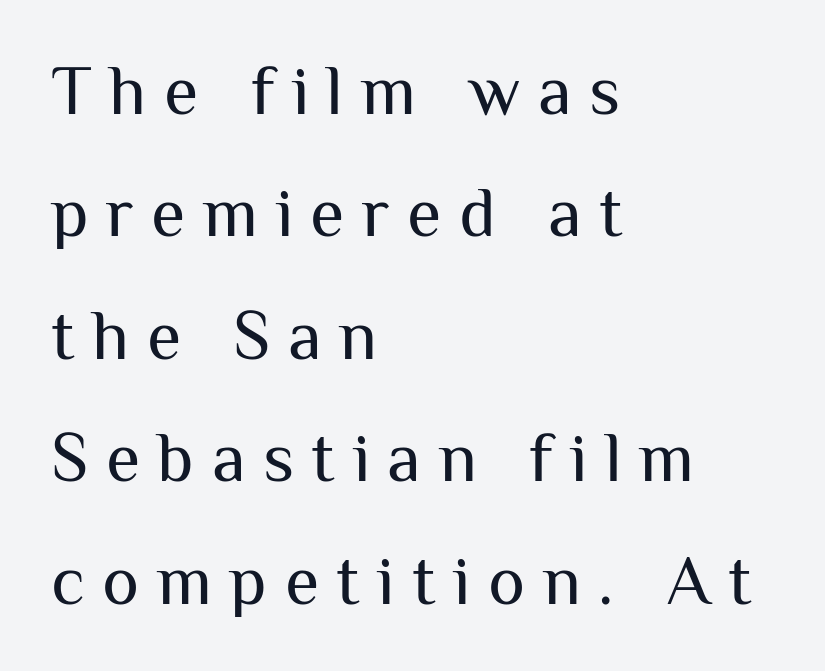
Q: Is the text bold? A: No.
Q: Is the text italic (slanted)? A: No, it is upright.
Q: Is the typeface a serif or a sans-serif typeface? A: Sans-serif.
Q: Is the text underlined? A: No.
Q: How is the paragraph aligned? A: Left-aligned.
Q: Is the spacing between letters normal or unusually wide? A: Unusually wide.
Q: Width (condensed, normal, or wide)? A: Normal.
Q: Stroke contrast? A: Medium.
Q: x-height? A: Medium.
Q: Monospaced? A: No.
